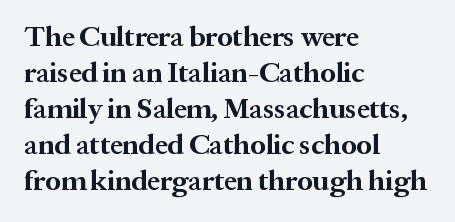
{"serif": "yes", "italic": "no", "bold": "yes", "weight": "bold", "width": "normal", "stroke_contrast": "medium", "x_height": "medium", "monospaced": "no", "underline": "no", "align": "left", "line_spacing": "normal", "line_spacing_ratio": 1.29, "letter_spacing": "normal", "letter_spacing_em": 0.0, "glyph_px": 28}
